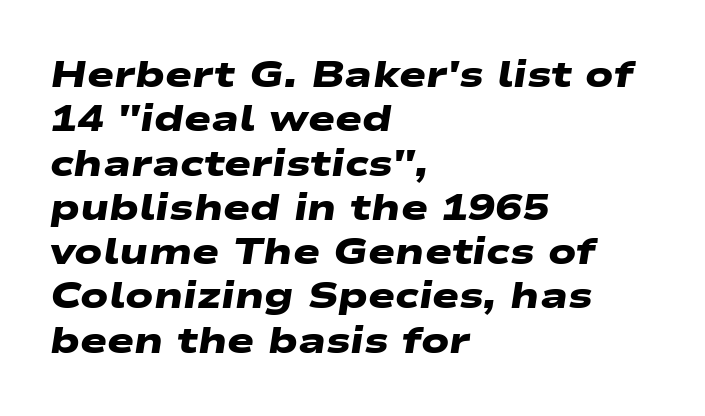
Tracking value appears to be zero — textbook default spacing. A dark, heavy texture on the line: the type is bold. Here the designer chose a conventional face with non-uniform glyph widths. Teacher's note: observe the even left margin — that is flush-left alignment.
